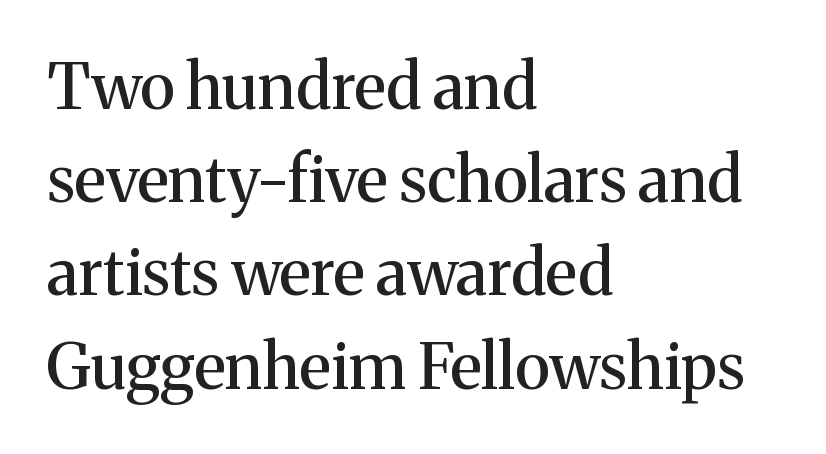
Q: Is the text italic (slanted)? A: No, it is upright.
Q: Is the typeface a serif or a sans-serif typeface? A: Serif.
Q: Is the text underlined? A: No.
Q: How is the paragraph aligned? A: Left-aligned.
Q: Is the spacing between letters normal or unusually wide? A: Normal.
Q: Is the spacing between lines tight, normal or loose? A: Normal.
Q: Width (condensed, normal, or wide)? A: Normal.
Q: Stroke contrast? A: Medium.
Q: x-height? A: Medium.
Q: Monospaced? A: No.
